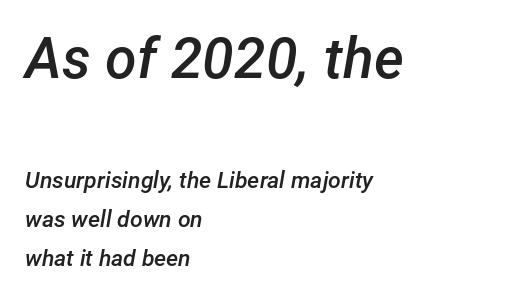
Q: Is the text bold? A: Semi-bold.
Q: Is the text italic (slanted)? A: Yes, it leans right by about 12 degrees.
Q: Is the text underlined? A: No.
Q: How is the paragraph aligned? A: Left-aligned.
Q: Is the spacing between letters normal or unusually wide? A: Normal.
Q: Is the spacing between lines tight, normal or loose? A: Normal.
Q: Which block of text is set in a larger size, the first (top) or the second (bottom)? A: The first (top) one.
Q: Width (condensed, normal, or wide)? A: Normal.
Q: Stroke contrast? A: Low.
Q: x-height? A: Medium.
Q: Monospaced? A: No.
